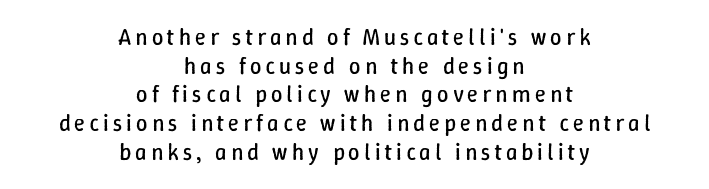
{"italic": "no", "bold": "no", "underline": "no", "align": "center", "line_spacing": "normal", "line_spacing_ratio": 1.25, "glyph_px": 23}
